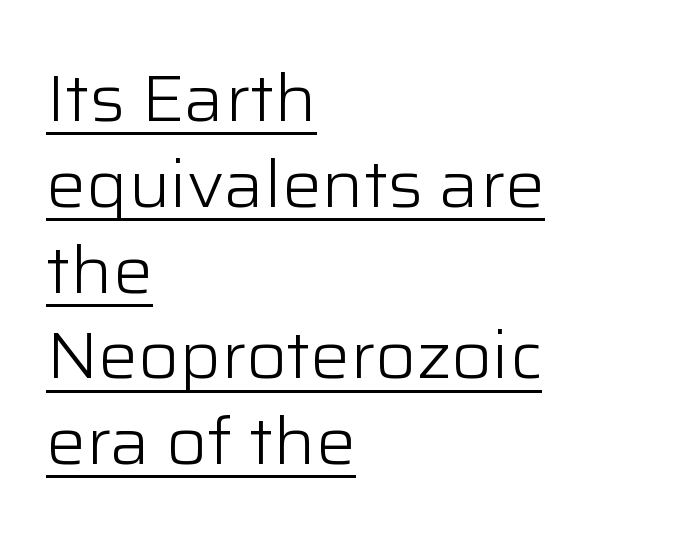
The image shows 66 px light sans-serif type, upright; set left-aligned, normal line spacing (1.3x), normal letter spacing, underlined; low stroke contrast and a medium x-height.
